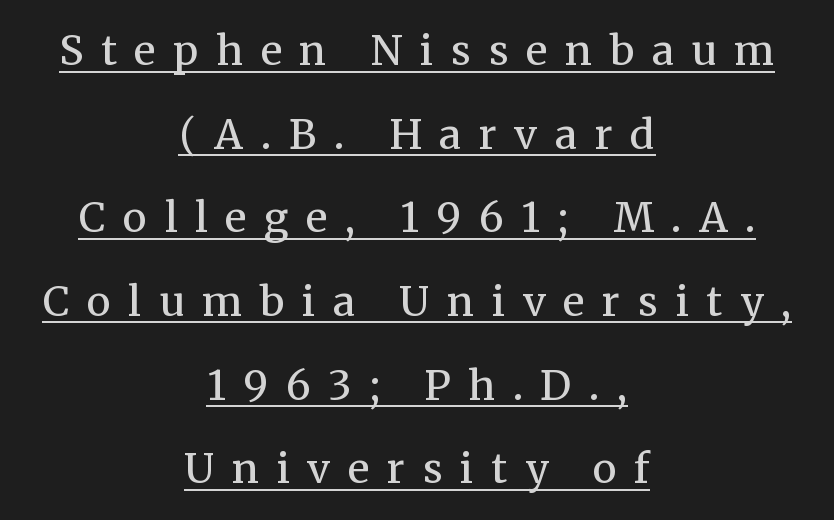
Someone cranked the tracking dial way up on this one. A continuous stroke trails under the words, as in a hyperlink. Students, observe: this is what heavily led, spacious text looks like. The passage shown is typed in a proportional face where columns would drift.
